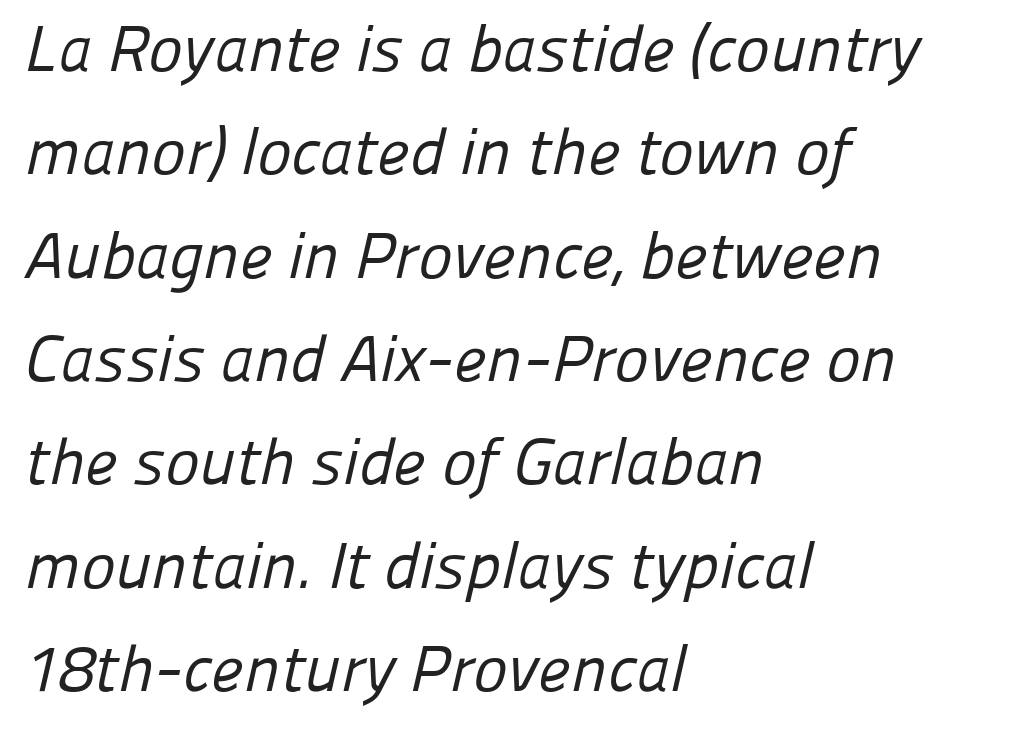
Q: Is the text bold? A: No.
Q: Is the typeface a serif or a sans-serif typeface? A: Sans-serif.
Q: Is the text underlined? A: No.
Q: How is the paragraph aligned? A: Left-aligned.
Q: Is the spacing between letters normal or unusually wide? A: Normal.
Q: Is the spacing between lines tight, normal or loose? A: Normal.
Q: Width (condensed, normal, or wide)? A: Normal.
Q: Stroke contrast? A: Low.
Q: x-height? A: Medium.
Q: Monospaced? A: No.
